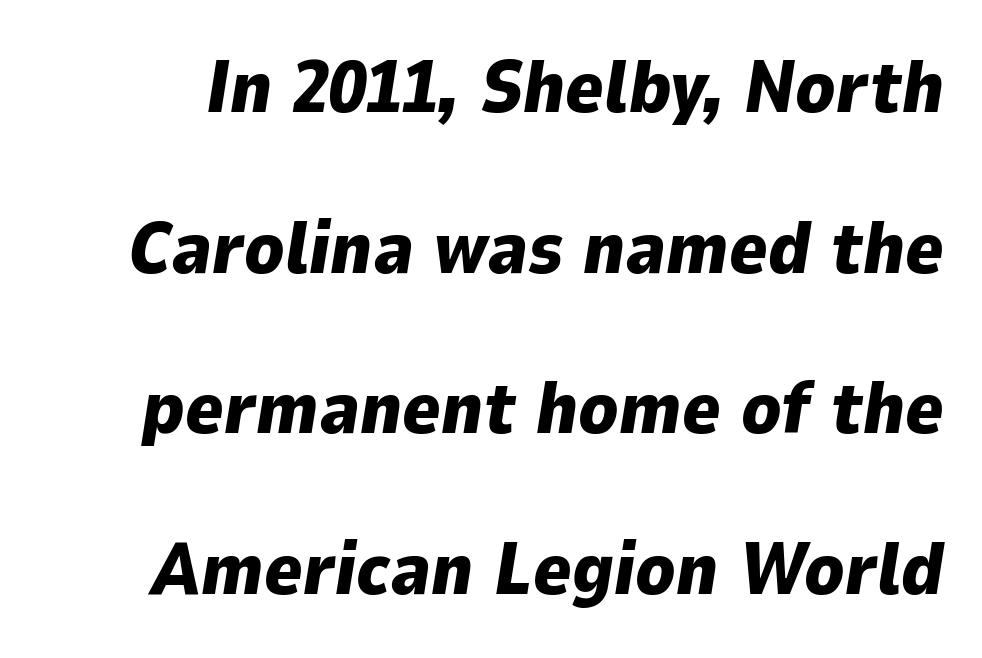
{"italic": "yes", "lean": "right", "slant_degrees": 9, "bold": "yes", "weight": "heavy", "width": "normal", "stroke_contrast": "low", "x_height": "medium", "monospaced": "no", "underline": "no", "line_spacing": "loose", "line_spacing_ratio": 2.2, "letter_spacing": "normal", "letter_spacing_em": 0.0, "glyph_px": 73}
